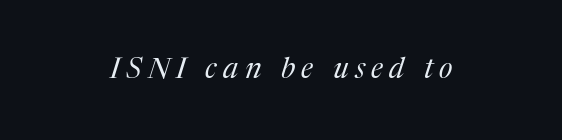
Q: Is the text bold? A: No.
Q: Is the text italic (slanted)? A: Yes, it leans right by about 17 degrees.
Q: Is the typeface a serif or a sans-serif typeface? A: Serif.
Q: Is the text underlined? A: No.
Q: Is the spacing between letters normal or unusually wide? A: Unusually wide.
Q: Width (condensed, normal, or wide)? A: Normal.
Q: Stroke contrast? A: Medium.
Q: x-height? A: Medium.
Q: Monospaced? A: No.
